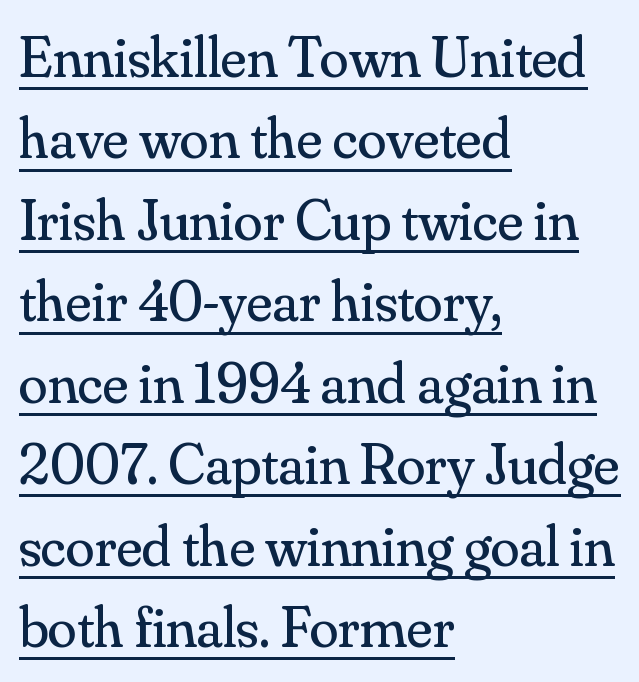
The image shows 59 px regular-weight serif type, upright; set left-aligned, normal line spacing (1.38x), normal letter spacing, underlined; medium stroke contrast and a small x-height.
